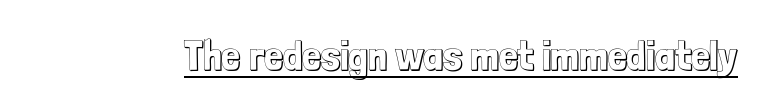
Here the designer chose a conventional face with non-uniform glyph widths. Nope, not italic — everything's standing straight. Underline: present. This sample uses plain, unmodified letter spacing.
